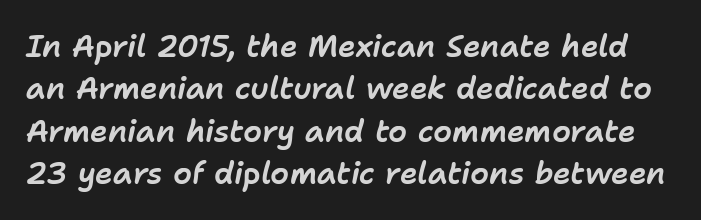
Q: Is the text italic (slanted)? A: Yes, it leans right by about 11 degrees.
Q: Is the text underlined? A: No.
Q: Is the spacing between letters normal or unusually wide? A: Normal.
Q: Is the spacing between lines tight, normal or loose? A: Normal.
Q: Width (condensed, normal, or wide)? A: Normal.
Q: Stroke contrast? A: Low.
Q: x-height? A: Medium.
Q: Monospaced? A: No.
